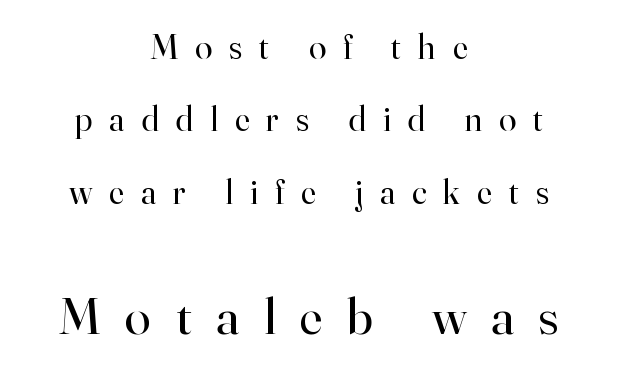
{"serif": "yes", "italic": "no", "bold": "no", "weight": "regular", "width": "normal", "stroke_contrast": "high", "x_height": "small", "monospaced": "no", "underline": "no", "align": "center", "line_spacing": "loose", "line_spacing_ratio": 2.07, "letter_spacing": "wide", "letter_spacing_em": 0.48, "larger_block": "second", "size_ratio": 1.49, "glyph_px": 52}
